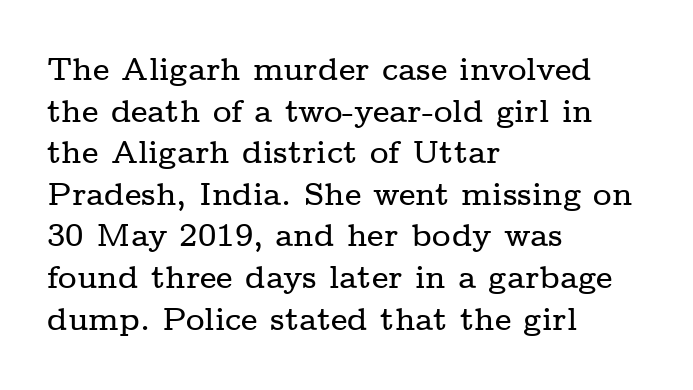
The image shows 32 px wide serif type, upright; set left-aligned, normal line spacing (1.3x), normal letter spacing, not underlined; low stroke contrast and a medium x-height.
